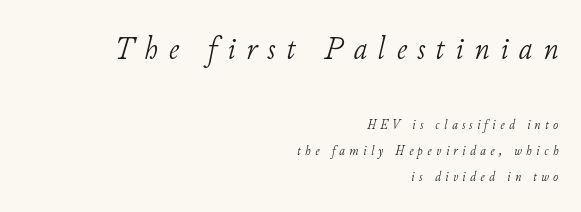
Q: Is the text bold? A: No.
Q: Is the text italic (slanted)? A: Yes, it leans right by about 11 degrees.
Q: Is the typeface a serif or a sans-serif typeface? A: Serif.
Q: Is the text underlined? A: No.
Q: How is the paragraph aligned? A: Right-aligned.
Q: Is the spacing between letters normal or unusually wide? A: Unusually wide.
Q: Which block of text is set in a larger size, the first (top) or the second (bottom)? A: The first (top) one.
Q: Width (condensed, normal, or wide)? A: Normal.
Q: Stroke contrast? A: Low.
Q: x-height? A: Small.
Q: Monospaced? A: No.
